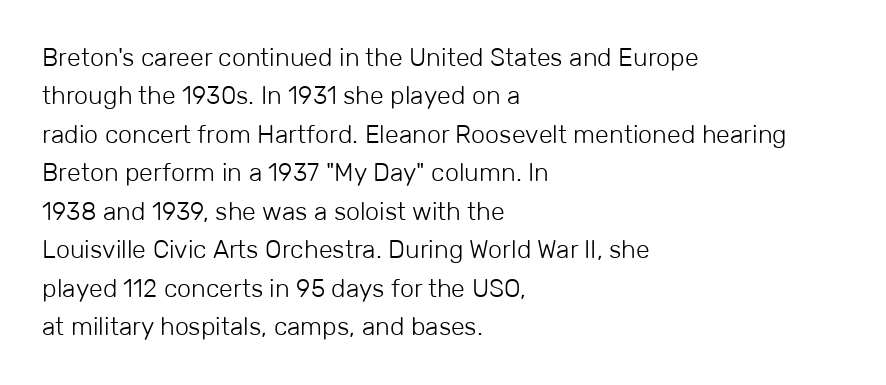
The image shows 25 px text type, upright; set left-aligned, normal line spacing (1.54x), normal letter spacing, not underlined.
